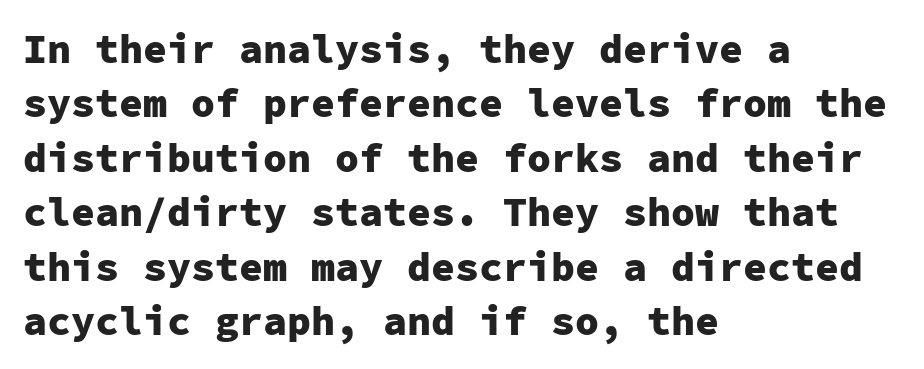
{"serif": "no", "italic": "no", "bold": "yes", "weight": "heavy", "width": "normal", "stroke_contrast": "low", "x_height": "medium", "monospaced": "yes", "underline": "no", "align": "left", "line_spacing": "normal", "line_spacing_ratio": 1.36, "letter_spacing": "normal", "letter_spacing_em": 0.0, "glyph_px": 40}
